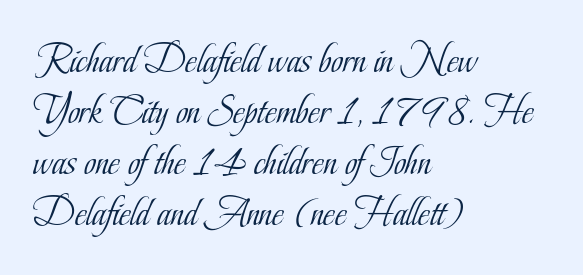
No extra ink here — the face is not bold. The line texture is even and compact thanks to regular tracking. Is this a sans? No — the strokes have serifs. A typesetter would call this proportional, since set widths differ per character. Layout note: lines flush left.
